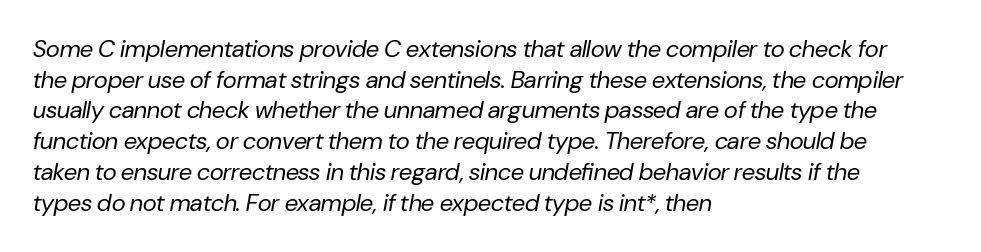
Q: Is the text bold? A: No.
Q: Is the text italic (slanted)? A: Yes, it leans right by about 10 degrees.
Q: Is the text underlined? A: No.
Q: How is the paragraph aligned? A: Left-aligned.
Q: Is the spacing between letters normal or unusually wide? A: Normal.
Q: Is the spacing between lines tight, normal or loose? A: Normal.
